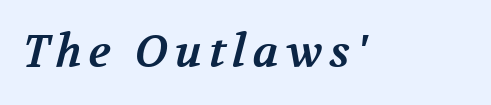
The image shows 45 px bold serif type; set not underlined; medium stroke contrast and a medium x-height.
